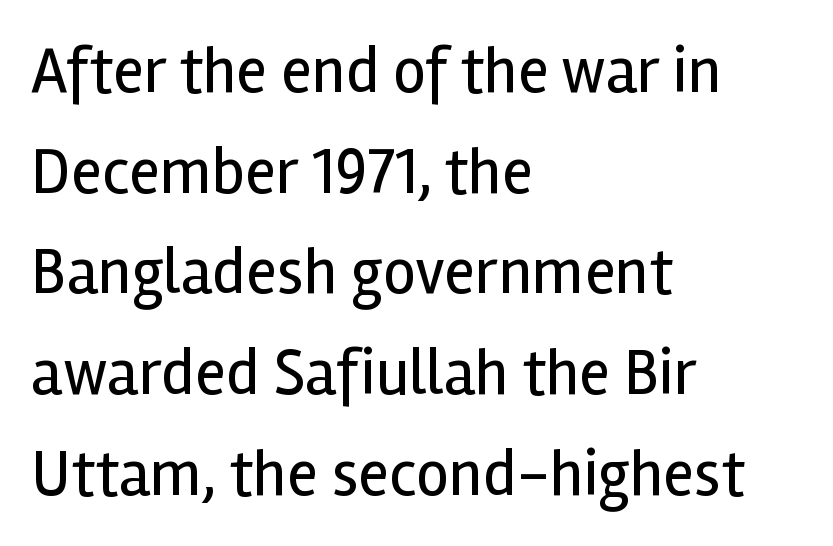
{"serif": "no", "italic": "no", "bold": "no", "weight": "regular", "width": "normal", "x_height": "medium", "monospaced": "no", "underline": "no", "align": "left", "line_spacing": "normal", "line_spacing_ratio": 1.55, "letter_spacing": "normal", "letter_spacing_em": 0.0, "glyph_px": 65}
